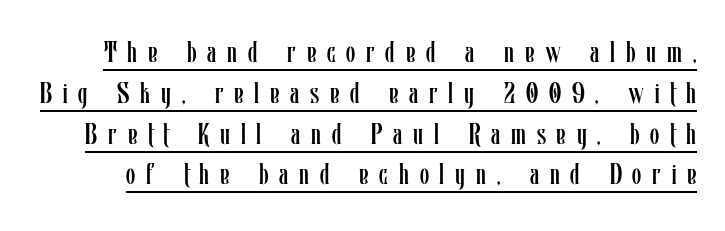
Q: Is the text bold? A: No.
Q: Is the text italic (slanted)? A: No, it is upright.
Q: Is the text underlined? A: Yes.
Q: Is the spacing between letters normal or unusually wide? A: Unusually wide.
Q: Is the spacing between lines tight, normal or loose? A: Normal.
Q: Width (condensed, normal, or wide)? A: Condensed.
Q: Stroke contrast? A: Low.
Q: x-height? A: Medium.
Q: Monospaced? A: No.
